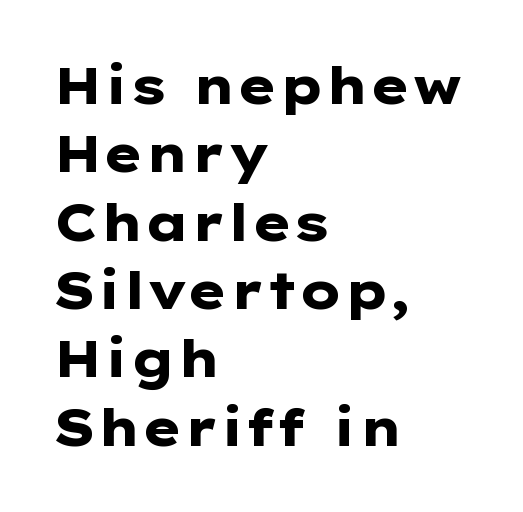
Q: Is the text bold? A: Yes.
Q: Is the text italic (slanted)? A: No, it is upright.
Q: Is the typeface a serif or a sans-serif typeface? A: Sans-serif.
Q: Is the text underlined? A: No.
Q: How is the paragraph aligned? A: Left-aligned.
Q: Is the spacing between letters normal or unusually wide? A: Normal.
Q: Is the spacing between lines tight, normal or loose? A: Normal.
Q: Width (condensed, normal, or wide)? A: Wide.
Q: Stroke contrast? A: Low.
Q: x-height? A: Medium.
Q: Monospaced? A: No.
